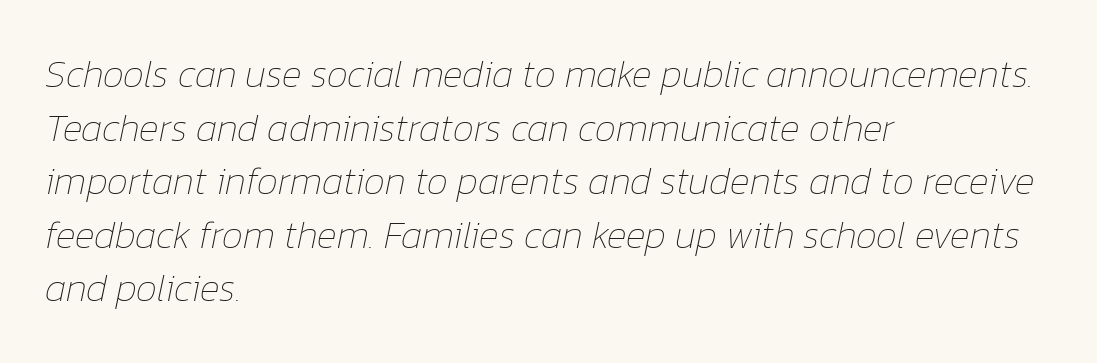
The image shows 38 px thin type, italic (leaning right); set left-aligned, normal line spacing (1.41x), normal letter spacing, not underlined; low stroke contrast and a medium x-height.
